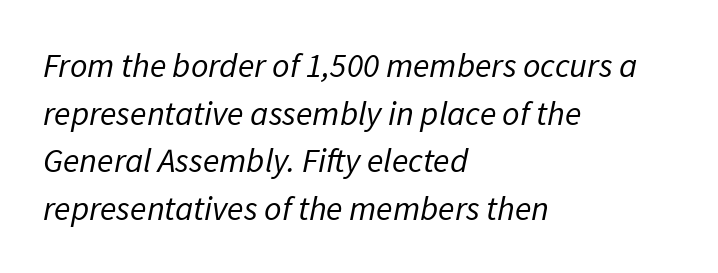
The image shows 34 px regular-weight sans-serif type; set left-aligned, normal line spacing (1.4x), normal letter spacing, not underlined; low stroke contrast and a medium x-height.
